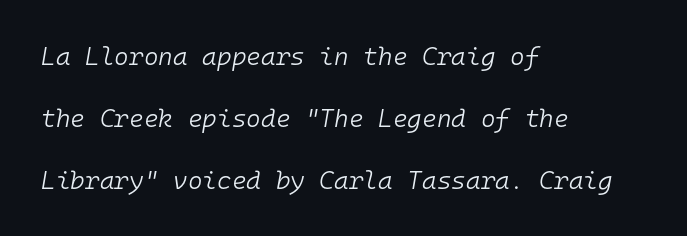
A typesetter would call this leading open, well beyond the default. Underline: absent. Posture: slanted. These glyphs show unthickened strokes, regular width or finer. A student would call this left alignment; a typographer would say flush left, rag right. Students, note that the glyphs here touch the page at normal intervals.
